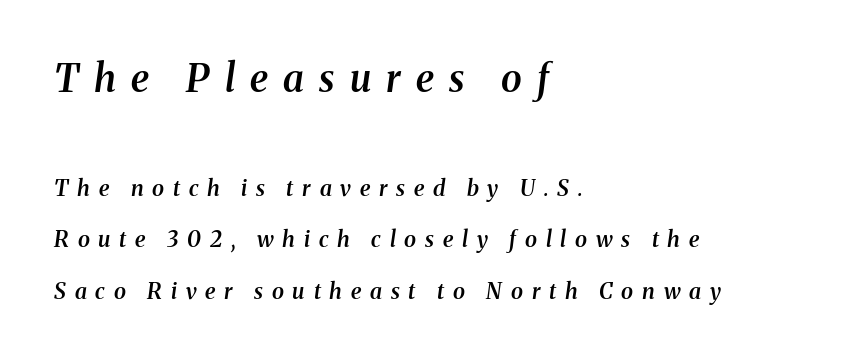
{"serif": "yes", "italic": "yes", "lean": "right", "slant_degrees": 8, "bold": "semi", "weight": "semibold", "width": "normal", "stroke_contrast": "medium", "x_height": "medium", "monospaced": "no", "underline": "no", "align": "left", "line_spacing": "loose", "line_spacing_ratio": 2.35, "letter_spacing": "wide", "letter_spacing_em": 0.4, "larger_block": "first", "size_ratio": 1.73, "glyph_px": 38}
